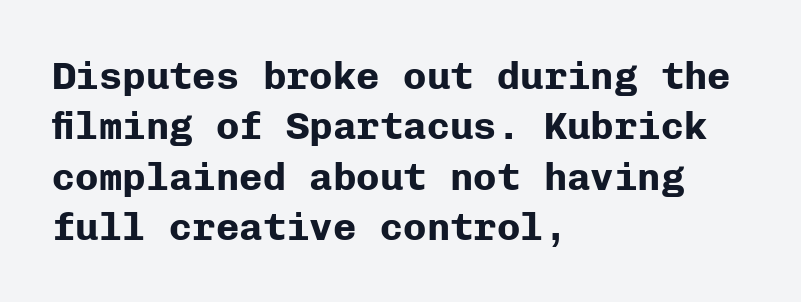
{"serif": "no", "italic": "no", "bold": "yes", "weight": "bold", "width": "normal", "stroke_contrast": "low", "x_height": "medium", "monospaced": "yes", "underline": "no", "align": "left", "line_spacing": "normal", "line_spacing_ratio": 1.29, "letter_spacing": "normal", "letter_spacing_em": 0.0, "glyph_px": 39}
